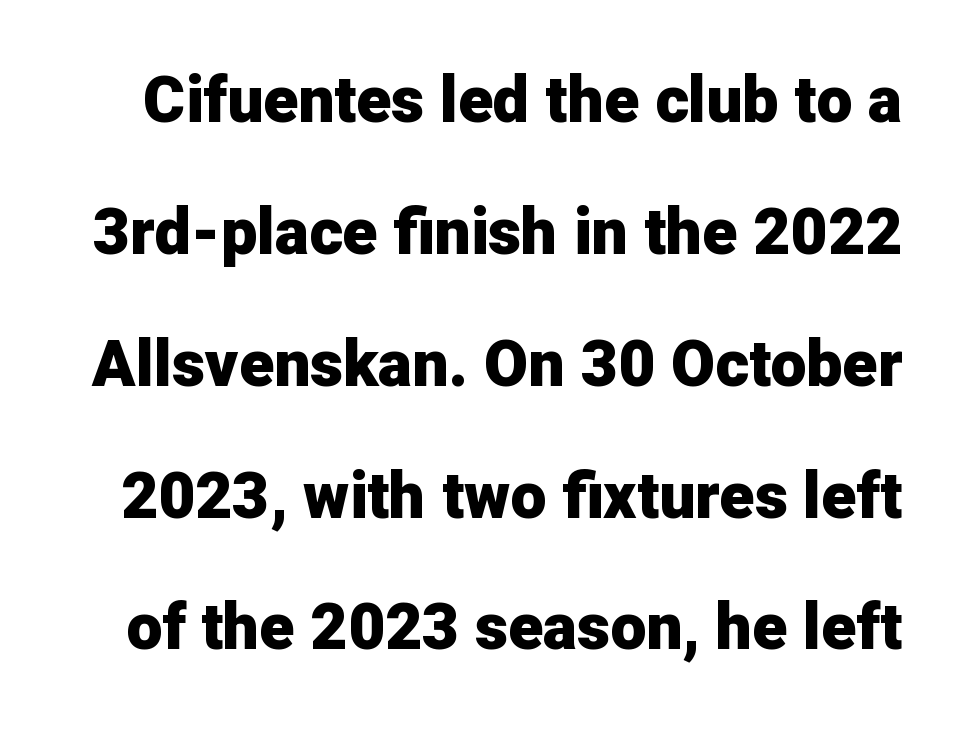
Q: Is the text bold? A: Yes.
Q: Is the text italic (slanted)? A: No, it is upright.
Q: Is the typeface a serif or a sans-serif typeface? A: Sans-serif.
Q: Is the text underlined? A: No.
Q: Is the spacing between letters normal or unusually wide? A: Normal.
Q: Is the spacing between lines tight, normal or loose? A: Loose.
Q: Width (condensed, normal, or wide)? A: Normal.
Q: Stroke contrast? A: Low.
Q: x-height? A: Medium.
Q: Monospaced? A: No.
